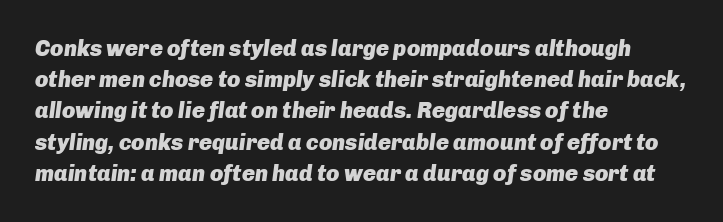
Evenly set lines give the paragraph a standard silhouette. The face used here is rendered with its standard letterfit. The face used here has the dense, thick strokes of a bold. A clean baseline with only descenders dipping below it.
